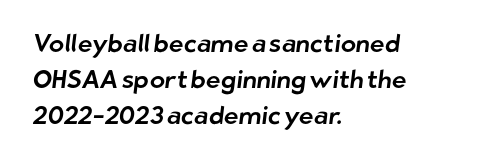
The image shows 25 px text type; set left-aligned, normal line spacing (1.45x), normal letter spacing, not underlined.
